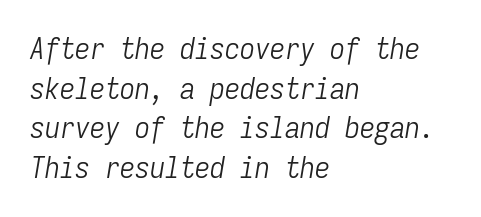
Think standard paragraph weight, or any step lighter than that. Leftover space on each line is placed entirely after the last word. The letters sit at their default tracking, neither squeezed nor spread. The baseline area is clear.
